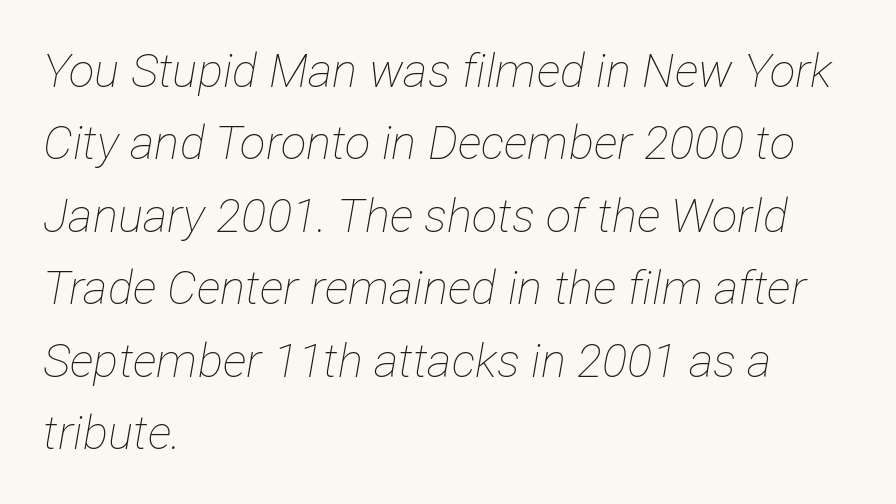
The image shows 47 px thin, condensed type, italic (leaning right); set left-aligned, normal line spacing (1.54x), normal letter spacing, not underlined; low stroke contrast and a medium x-height.
